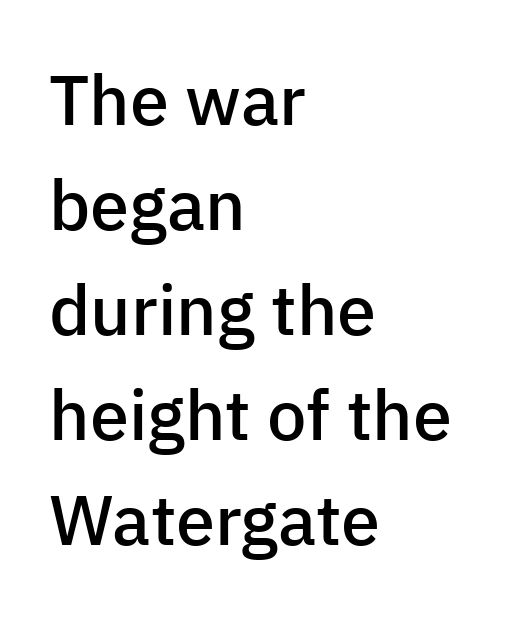
{"serif": "no", "italic": "no", "bold": "semi", "weight": "semibold", "width": "normal", "stroke_contrast": "low", "x_height": "medium", "monospaced": "no", "underline": "no", "align": "left", "line_spacing": "normal", "line_spacing_ratio": 1.5, "letter_spacing": "normal", "letter_spacing_em": 0.0, "glyph_px": 70}
